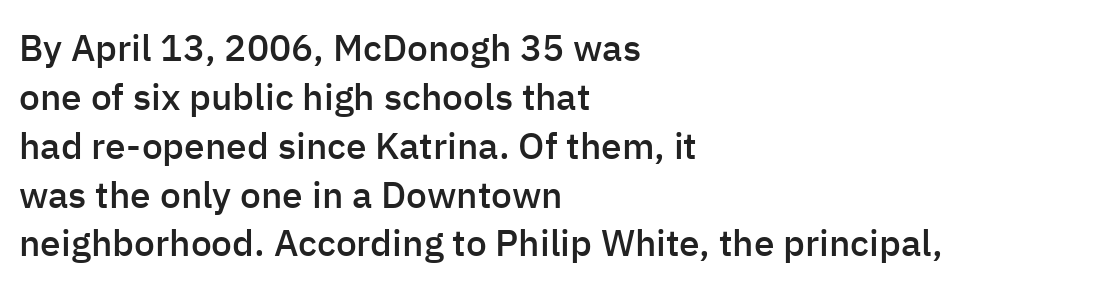
Q: Is the text bold? A: Semi-bold.
Q: Is the text italic (slanted)? A: No, it is upright.
Q: Is the typeface a serif or a sans-serif typeface? A: Sans-serif.
Q: Is the text underlined? A: No.
Q: How is the paragraph aligned? A: Left-aligned.
Q: Is the spacing between letters normal or unusually wide? A: Normal.
Q: Is the spacing between lines tight, normal or loose? A: Normal.
Q: Width (condensed, normal, or wide)? A: Normal.
Q: Stroke contrast? A: Low.
Q: x-height? A: Medium.
Q: Monospaced? A: No.
